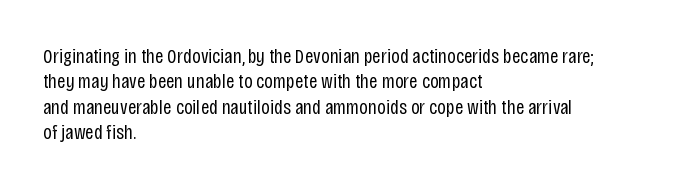
{"italic": "no", "bold": "no", "underline": "no", "align": "left", "line_spacing_ratio": 1.21, "letter_spacing": "normal", "letter_spacing_em": 0.0, "glyph_px": 21}
